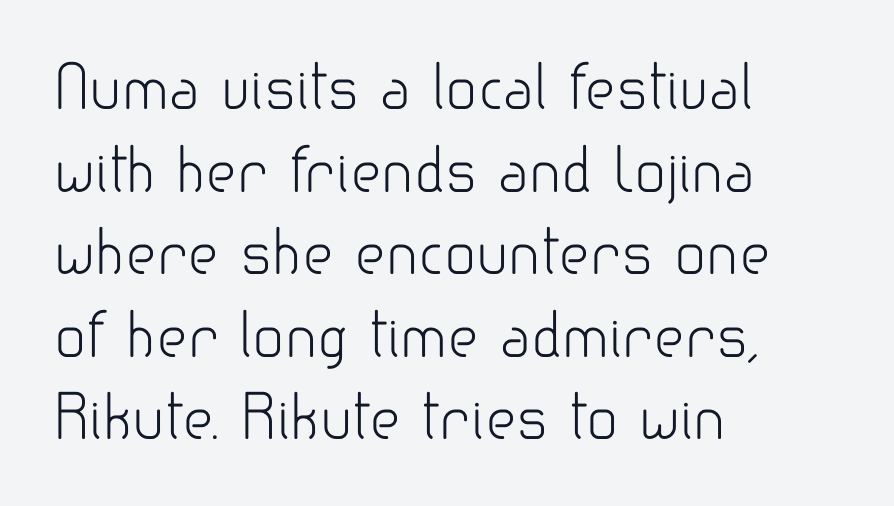
Words float on clear page, feet unadorned. Is the letter spacing exaggerated? No — it looks like the ordinary default. This rendering uses left alignment, leaving the right contour irregular. You can tell it's not italic because the verticals are truly vertical.
